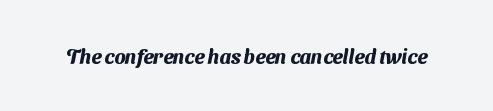
The image shows 20 px bold type; set normal letter spacing, not underlined.
